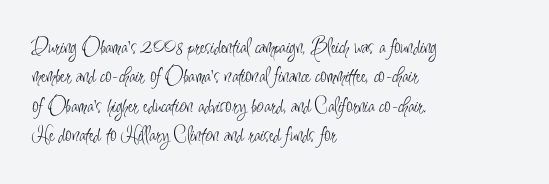
The image shows 23 px text type; set left-aligned, normal line spacing (1.28x), normal letter spacing, not underlined.
